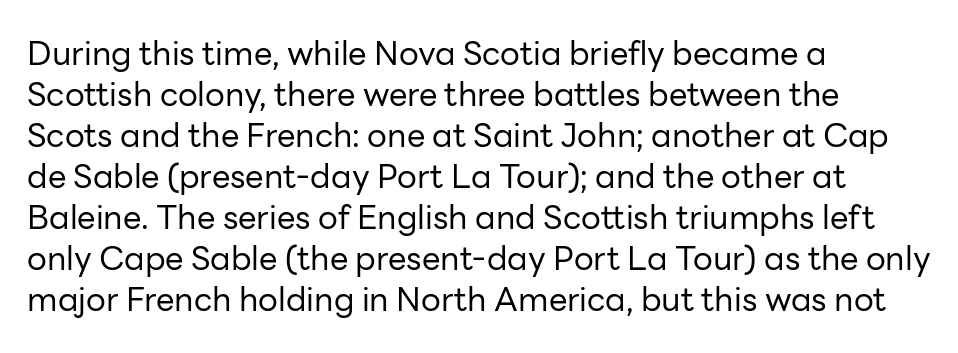
Do the characters align in a grid? No, the font is proportional. This sample uses plain, unmodified letter spacing. The lettering stays uniformly vertical, giving the passage a roman look. A bare baseline throughout the passage. Font category for this specimen: sans-serif. Ink coverage per letter is moderate at most.
